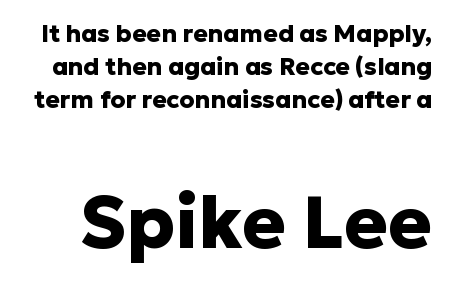
Q: Is the text bold? A: Yes.
Q: Is the text italic (slanted)? A: No, it is upright.
Q: Is the typeface a serif or a sans-serif typeface? A: Sans-serif.
Q: Is the text underlined? A: No.
Q: Is the spacing between letters normal or unusually wide? A: Normal.
Q: Is the spacing between lines tight, normal or loose? A: Normal.
Q: Which block of text is set in a larger size, the first (top) or the second (bottom)? A: The second (bottom) one.
Q: Width (condensed, normal, or wide)? A: Normal.
Q: Stroke contrast? A: Low.
Q: x-height? A: Medium.
Q: Monospaced? A: No.
